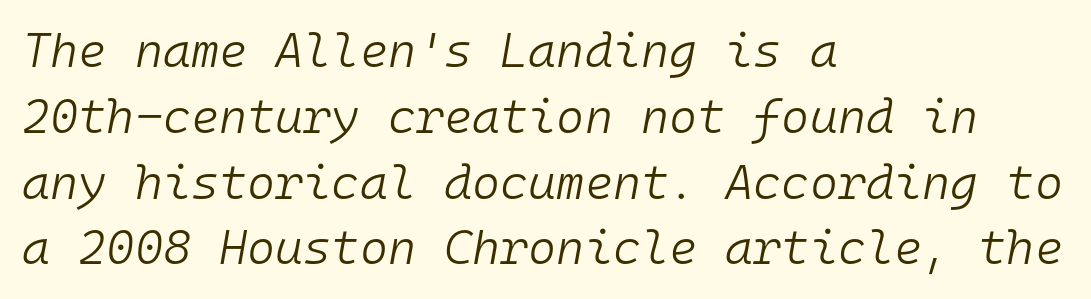
The image shows 48 px light type, italic (leaning right), monospaced; set left-aligned, normal line spacing (1.37x), normal letter spacing, not underlined; low stroke contrast and a medium x-height.
